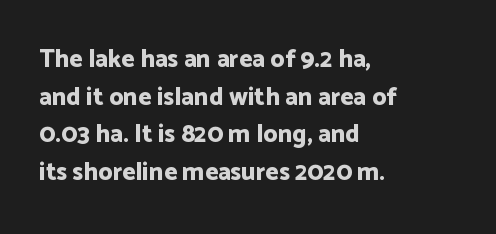
Students, note that the glyphs here touch the page at normal intervals. The vertical gap from one line to the next is medium. The lettering stays uniformly vertical, giving the passage a roman look. The lines are quadded left. Heft: maximum for text — a bold. Type without underlining.
